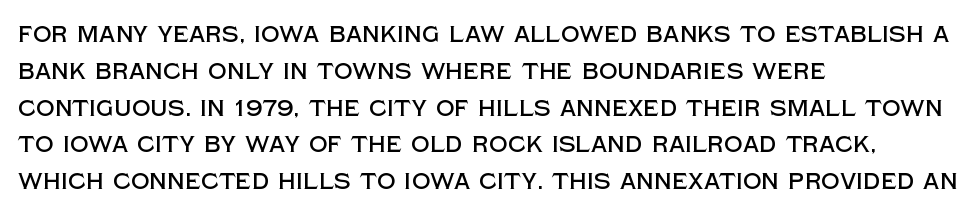
Q: Is the text italic (slanted)? A: No, it is upright.
Q: Is the text underlined? A: No.
Q: How is the paragraph aligned? A: Left-aligned.
Q: Is the spacing between letters normal or unusually wide? A: Normal.
Q: Is the spacing between lines tight, normal or loose? A: Normal.
